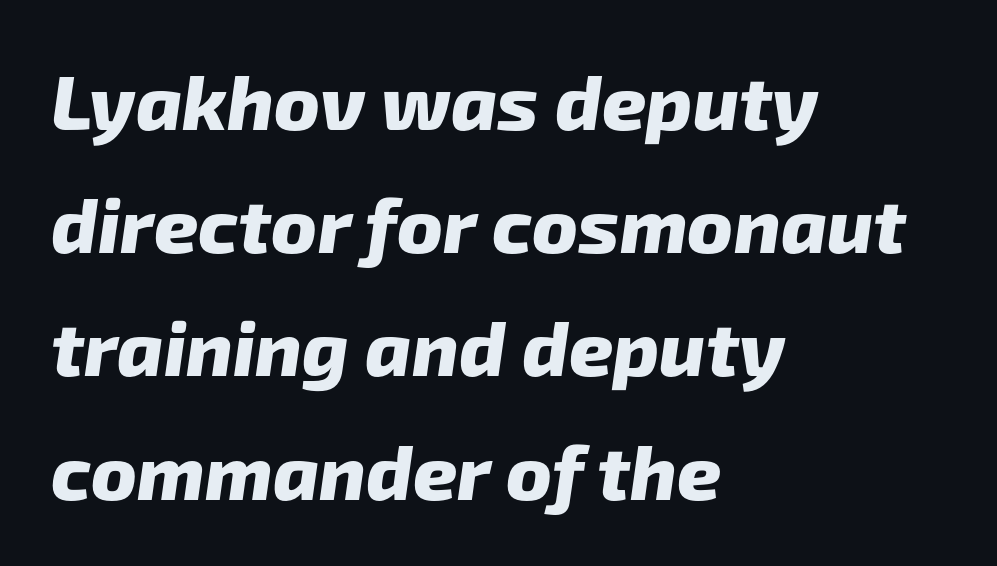
The image shows 77 px heavy sans-serif type; set left-aligned, normal line spacing (1.6x), normal letter spacing, not underlined; low stroke contrast and a medium x-height.
